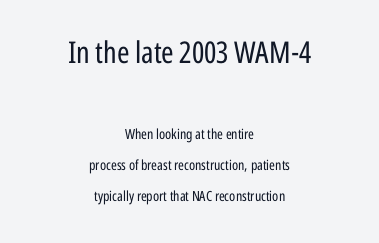
{"serif": "no", "italic": "no", "bold": "no", "weight": "regular", "width": "condensed", "stroke_contrast": "low", "x_height": "medium", "monospaced": "no", "underline": "no", "align": "center", "line_spacing": "loose", "line_spacing_ratio": 2.2, "letter_spacing": "normal", "letter_spacing_em": 0.0, "larger_block": "first", "size_ratio": 2.14, "glyph_px": 30}
